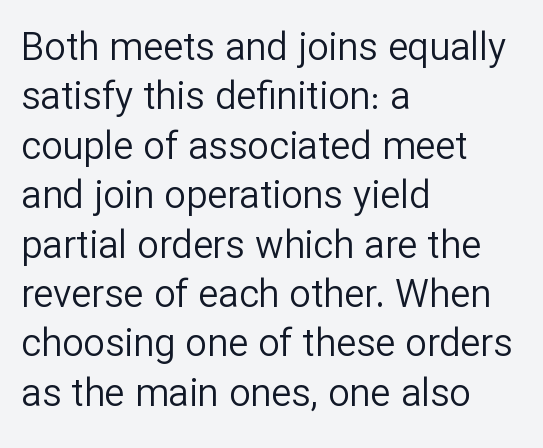
A typesetter would call this zero additional tracking. Does the lettering tilt? It doesn't — this is upright. Vertical spacing — default. Look at the bottom of the vertical strokes: they stop flat, with no serifs.
